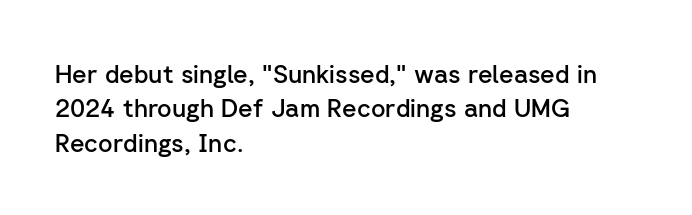
{"italic": "no", "bold": "semi", "underline": "no", "align": "left", "line_spacing": "normal", "line_spacing_ratio": 1.38, "letter_spacing": "normal", "letter_spacing_em": 0.0, "glyph_px": 25}
